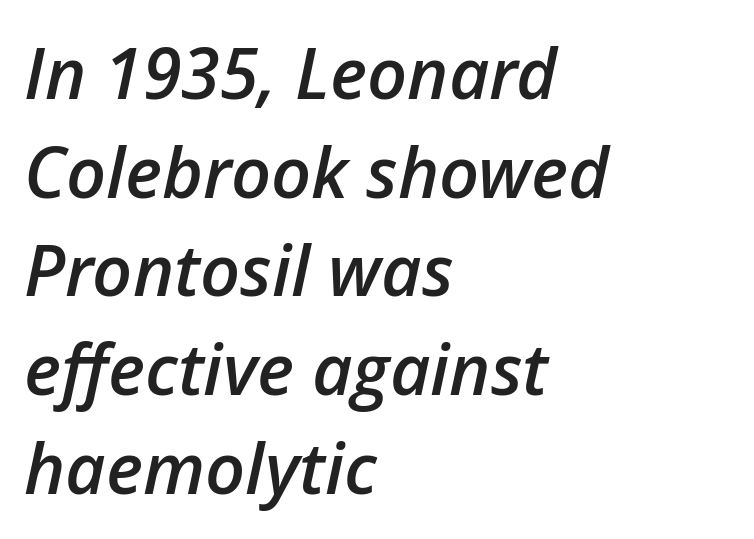
Q: Is the text bold? A: Semi-bold.
Q: Is the text italic (slanted)? A: Yes, it leans right by about 12 degrees.
Q: Is the text underlined? A: No.
Q: How is the paragraph aligned? A: Left-aligned.
Q: Is the spacing between letters normal or unusually wide? A: Normal.
Q: Is the spacing between lines tight, normal or loose? A: Normal.
Q: Width (condensed, normal, or wide)? A: Normal.
Q: Stroke contrast? A: Low.
Q: x-height? A: Medium.
Q: Monospaced? A: No.
